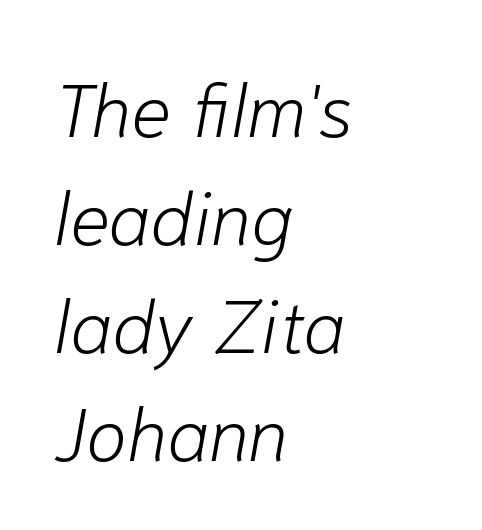
The image shows 75 px light type, italic (leaning right); set left-aligned, normal line spacing (1.44x), normal letter spacing, not underlined; low stroke contrast and a medium x-height.
